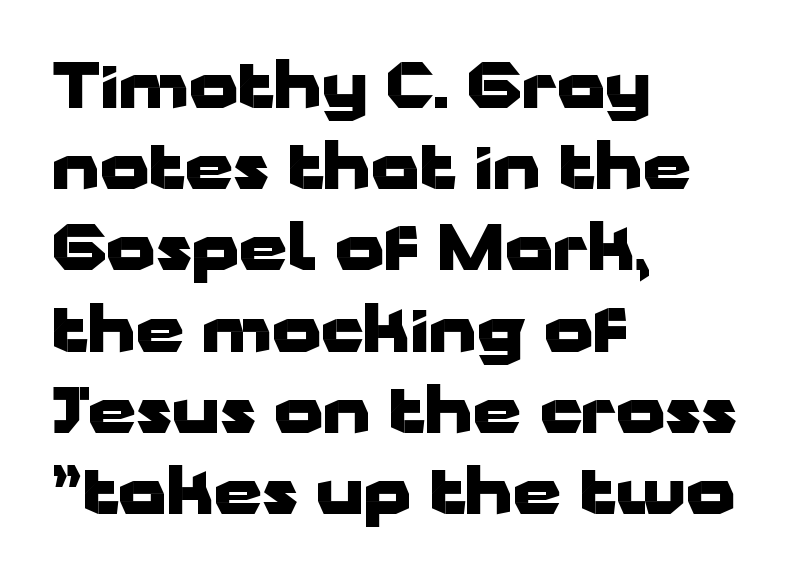
Regarding leading, the lines here are spaced in the standard way. This rendering employs a face without finishing strokes, i.e., a sans-serif. Note the varied advance widths — an 'i' is clearly narrower than an 'm'. Any mark beneath the type? The region is blank. Heavy-handed strokes throughout: this text is bold.
